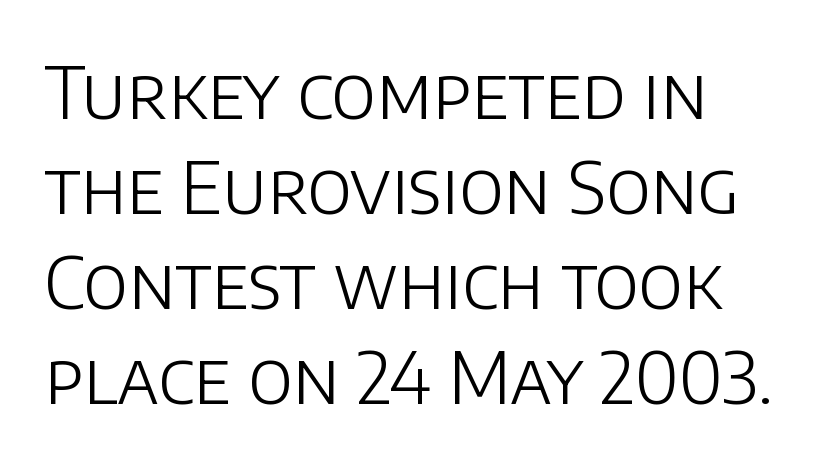
Q: Is the text bold? A: No.
Q: Is the text italic (slanted)? A: No, it is upright.
Q: Is the typeface a serif or a sans-serif typeface? A: Sans-serif.
Q: Is the text underlined? A: No.
Q: How is the paragraph aligned? A: Left-aligned.
Q: Is the spacing between letters normal or unusually wide? A: Normal.
Q: Is the spacing between lines tight, normal or loose? A: Normal.
Q: Width (condensed, normal, or wide)? A: Normal.
Q: Stroke contrast? A: Low.
Q: x-height? A: Large.
Q: Monospaced? A: No.
